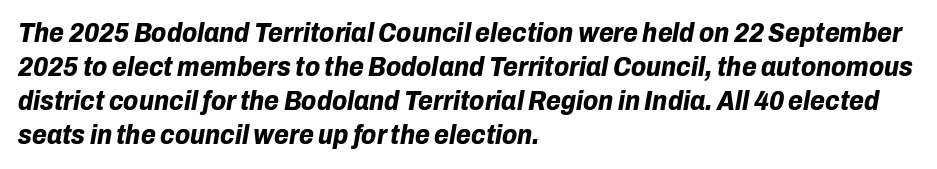
{"italic": "yes", "lean": "right", "slant_degrees": 10, "bold": "yes", "underline": "no", "align": "left", "line_spacing": "normal", "line_spacing_ratio": 1.26, "letter_spacing": "normal", "letter_spacing_em": 0.0, "glyph_px": 27}
